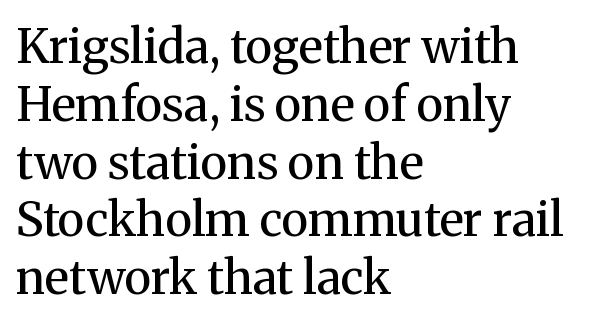
The rendering uses natural spacing where letterforms have individual widths. Ordinary non-slanted type is in use. Left-aligned paragraph, ragged on the right. Has an underline been added? It has not.
